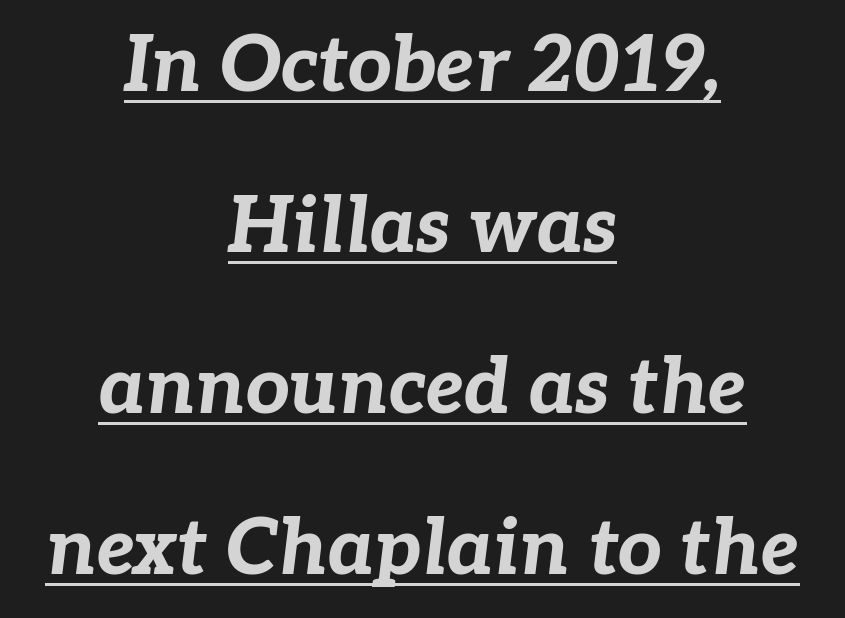
Q: Is the text bold? A: Yes.
Q: Is the text italic (slanted)? A: Yes, it leans right by about 7 degrees.
Q: Is the text underlined? A: Yes.
Q: How is the paragraph aligned? A: Centered.
Q: Is the spacing between letters normal or unusually wide? A: Normal.
Q: Is the spacing between lines tight, normal or loose? A: Loose.
Q: Width (condensed, normal, or wide)? A: Normal.
Q: Stroke contrast? A: Low.
Q: x-height? A: Medium.
Q: Monospaced? A: No.
